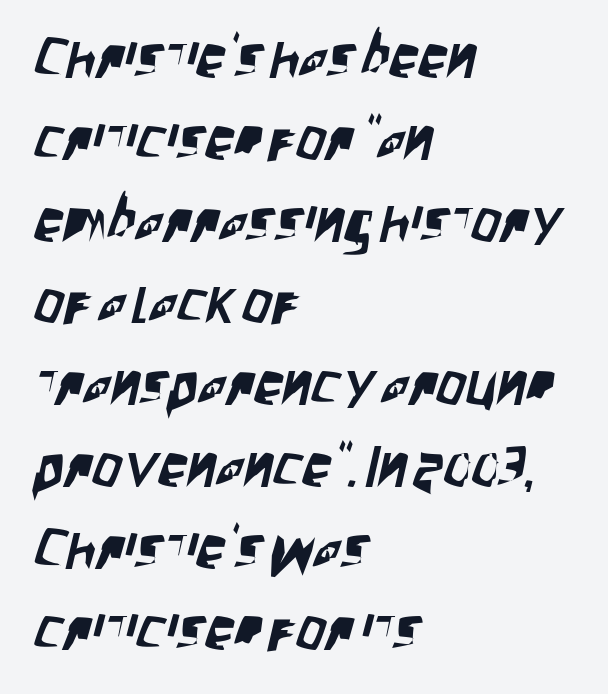
Q: Is the typeface a serif or a sans-serif typeface? A: Sans-serif.
Q: Is the text underlined? A: No.
Q: How is the paragraph aligned? A: Left-aligned.
Q: Is the spacing between letters normal or unusually wide? A: Normal.
Q: Is the spacing between lines tight, normal or loose? A: Normal.
Q: Width (condensed, normal, or wide)? A: Condensed.
Q: Stroke contrast? A: Low.
Q: x-height? A: Large.
Q: Monospaced? A: No.
